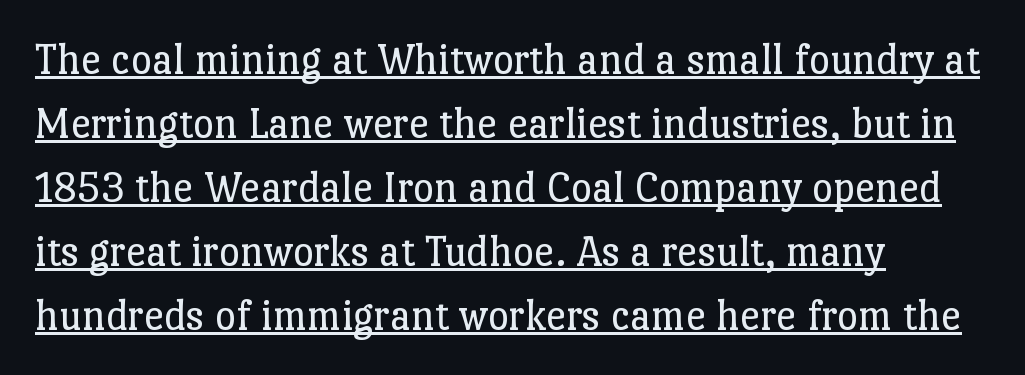
Q: Is the text bold? A: No.
Q: Is the text italic (slanted)? A: No, it is upright.
Q: Is the typeface a serif or a sans-serif typeface? A: Serif.
Q: Is the text underlined? A: Yes.
Q: How is the paragraph aligned? A: Left-aligned.
Q: Is the spacing between letters normal or unusually wide? A: Normal.
Q: Is the spacing between lines tight, normal or loose? A: Normal.
Q: Width (condensed, normal, or wide)? A: Normal.
Q: Stroke contrast? A: Low.
Q: x-height? A: Medium.
Q: Monospaced? A: No.
